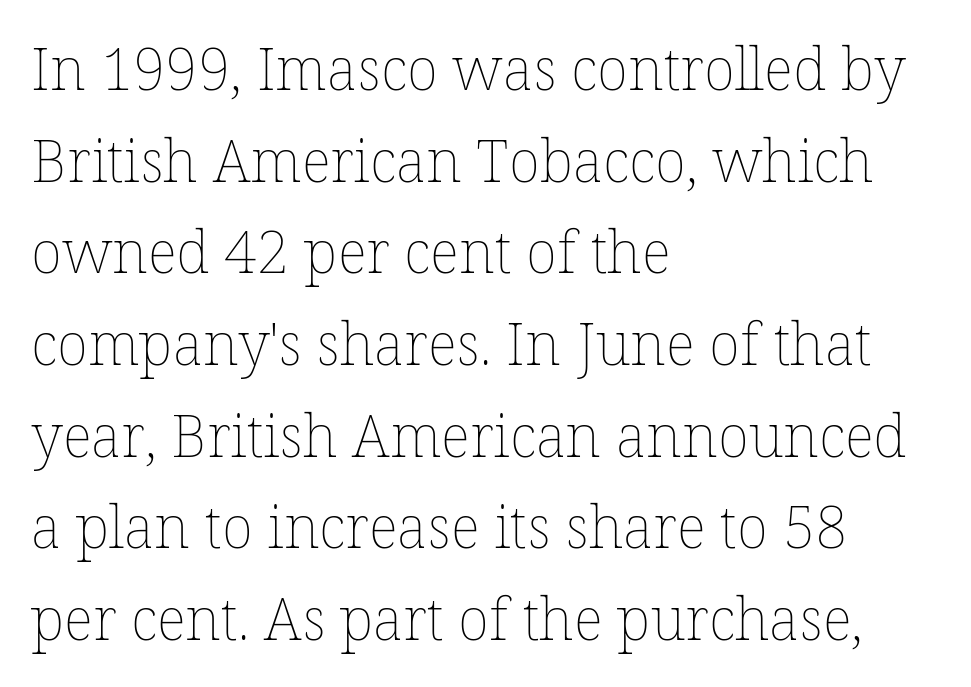
Posture: straight, roman, zero tilt. Is this a heavy cut? Hardly; it is regular or lighter. The space directly below the letters is spotless. Nobody touched the tracking dial on this one.
